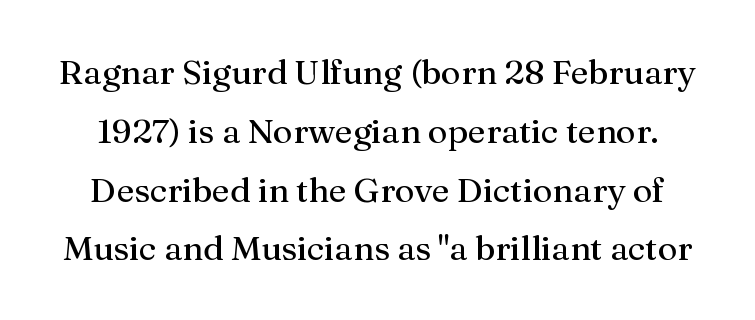
Q: Is the text bold? A: No.
Q: Is the text italic (slanted)? A: No, it is upright.
Q: Is the typeface a serif or a sans-serif typeface? A: Serif.
Q: Is the text underlined? A: No.
Q: Is the spacing between letters normal or unusually wide? A: Normal.
Q: Width (condensed, normal, or wide)? A: Normal.
Q: Stroke contrast? A: Medium.
Q: x-height? A: Medium.
Q: Monospaced? A: No.
